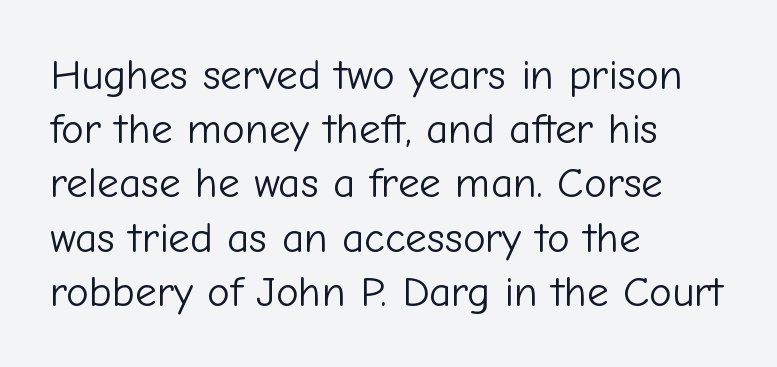
Q: Is the text bold? A: No.
Q: Is the text italic (slanted)? A: No, it is upright.
Q: Is the typeface a serif or a sans-serif typeface? A: Sans-serif.
Q: Is the text underlined? A: No.
Q: How is the paragraph aligned? A: Left-aligned.
Q: Is the spacing between letters normal or unusually wide? A: Normal.
Q: Is the spacing between lines tight, normal or loose? A: Normal.
Q: Width (condensed, normal, or wide)? A: Normal.
Q: Stroke contrast? A: Low.
Q: x-height? A: Medium.
Q: Monospaced? A: No.
